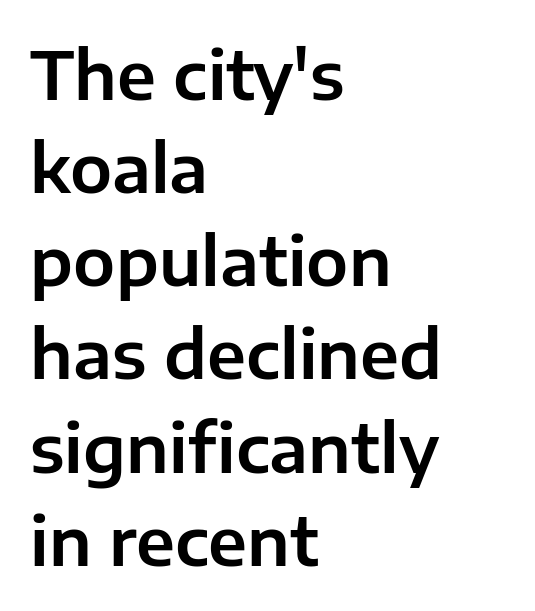
Horizontal bands of white between lines are of average thickness. The space directly below the letters is spotless. Compared with a centered layout, this one pins lines to the left instead. Does extra space separate the letters? No, they use regular spacing. The face used here is a sans, in the tradition of grotesques and geometrics. Varying glyph widths throughout — classic text-font behaviour.
